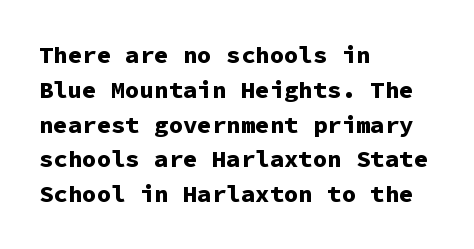
{"italic": "no", "bold": "yes", "underline": "no", "align": "left", "line_spacing": "normal", "line_spacing_ratio": 1.45, "letter_spacing": "normal", "letter_spacing_em": 0.0, "glyph_px": 24}
